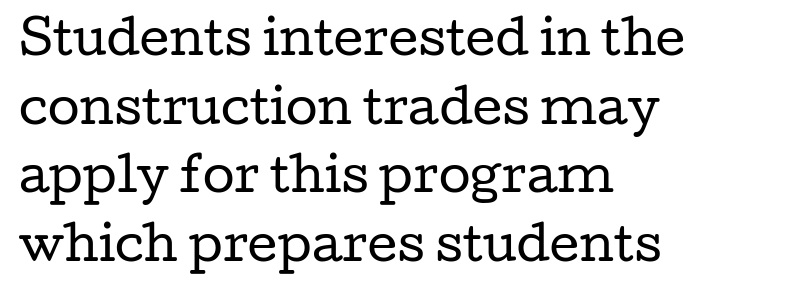
The image shows 46 px regular-weight, wide serif type, upright; set left-aligned, normal line spacing (1.49x), normal letter spacing, not underlined; low stroke contrast and a medium x-height.
